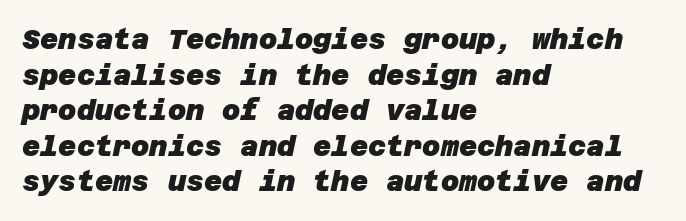
Q: Is the text bold? A: Yes.
Q: Is the typeface a serif or a sans-serif typeface? A: Sans-serif.
Q: Is the text underlined? A: No.
Q: How is the paragraph aligned? A: Left-aligned.
Q: Is the spacing between letters normal or unusually wide? A: Normal.
Q: Is the spacing between lines tight, normal or loose? A: Normal.
Q: Width (condensed, normal, or wide)? A: Normal.
Q: Stroke contrast? A: Low.
Q: x-height? A: Large.
